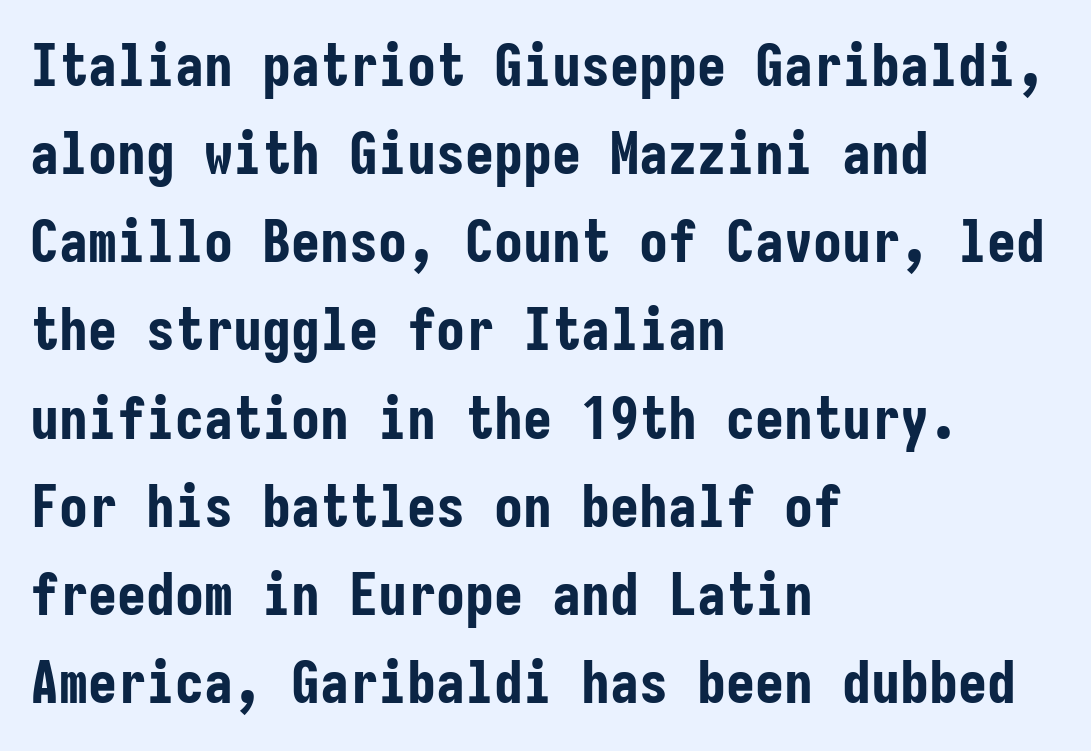
The image shows 58 px bold, condensed sans-serif type, upright, monospaced; set left-aligned, normal line spacing (1.52x), normal letter spacing, not underlined; low stroke contrast and a medium x-height.
